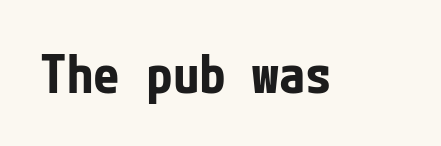
Q: Is the text bold? A: Yes.
Q: Is the text italic (slanted)? A: No, it is upright.
Q: Is the typeface a serif or a sans-serif typeface? A: Sans-serif.
Q: Is the text underlined? A: No.
Q: Is the spacing between letters normal or unusually wide? A: Normal.
Q: Width (condensed, normal, or wide)? A: Condensed.
Q: Stroke contrast? A: Low.
Q: x-height? A: Medium.
